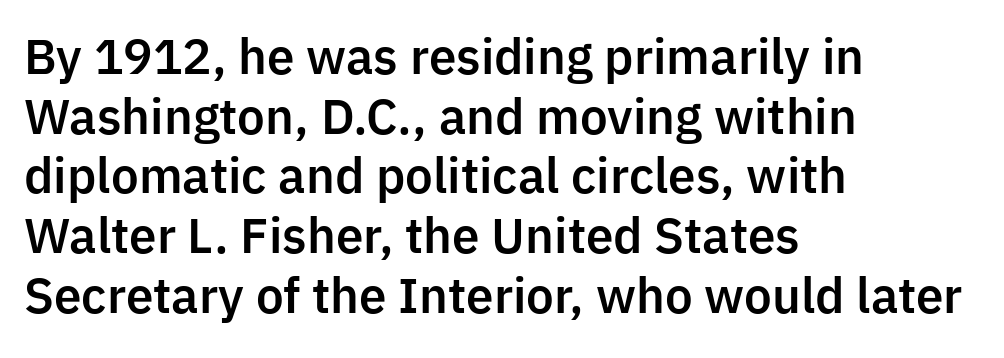
Q: Is the text italic (slanted)? A: No, it is upright.
Q: Is the typeface a serif or a sans-serif typeface? A: Sans-serif.
Q: Is the text underlined? A: No.
Q: How is the paragraph aligned? A: Left-aligned.
Q: Is the spacing between letters normal or unusually wide? A: Normal.
Q: Is the spacing between lines tight, normal or loose? A: Normal.
Q: Width (condensed, normal, or wide)? A: Normal.
Q: Stroke contrast? A: Low.
Q: x-height? A: Medium.
Q: Monospaced? A: No.
